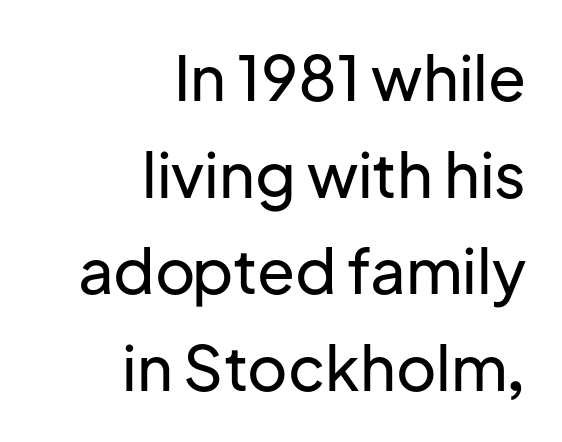
The image shows 62 px sans-serif type, upright; set right-aligned, normal line spacing (1.56x), normal letter spacing, not underlined; low stroke contrast and a medium x-height.
